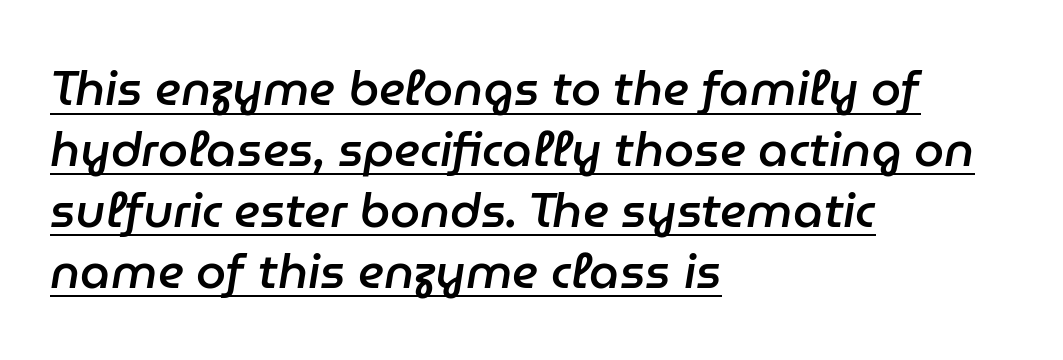
The image shows 48 px semibold type, italic (leaning right); set left-aligned, normal line spacing (1.27x), normal letter spacing, underlined; low stroke contrast and a medium x-height.
